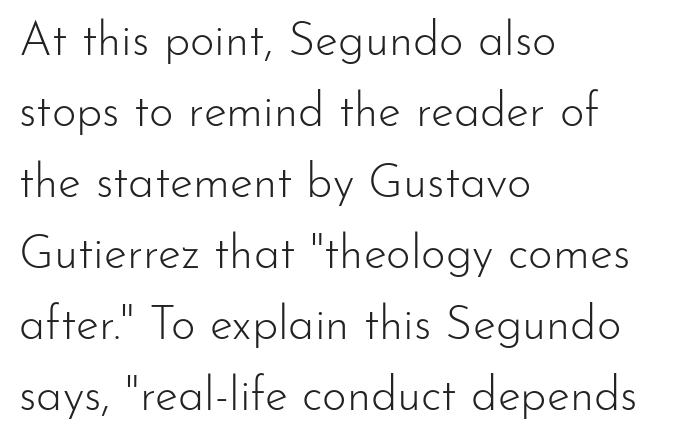
The image shows 47 px light sans-serif type, upright; set left-aligned, normal line spacing (1.51x), normal letter spacing, not underlined; low stroke contrast and a small x-height.
